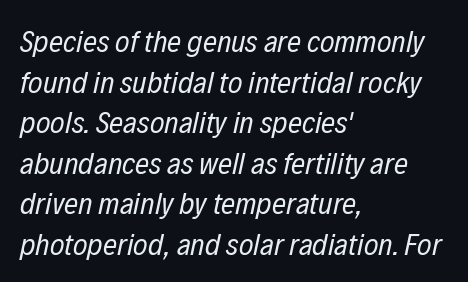
The image shows 31 px regular-weight, condensed type, italic (leaning right); set left-aligned, normal line spacing (1.31x), normal letter spacing, not underlined; low stroke contrast and a medium x-height.
